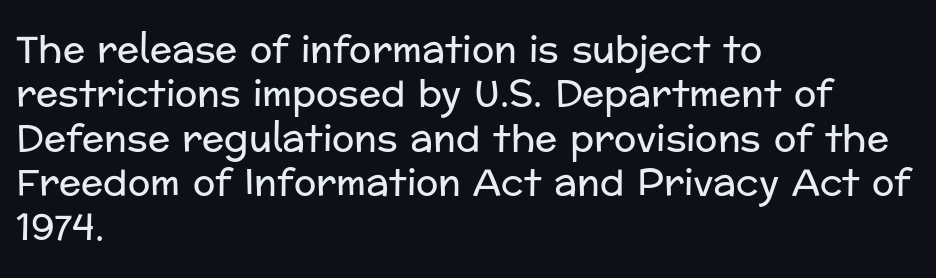
The image shows 37 px regular-weight sans-serif type, upright; set left-aligned, line spacing 1.2x, normal letter spacing, not underlined; low stroke contrast and a medium x-height.
